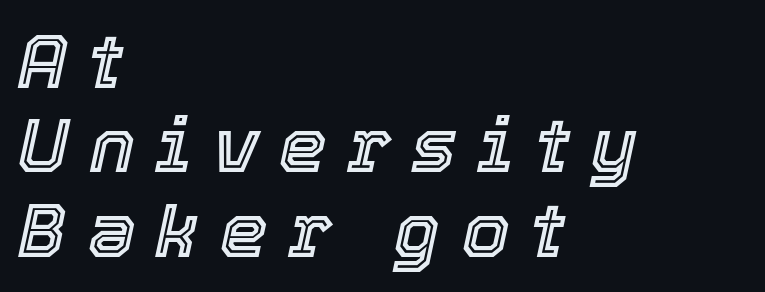
The image shows 76 px text type, italic (leaning right); set left-aligned, tight line spacing (1.11x), unusually wide letter spacing (+0.27 em), not underlined; a medium x-height.
